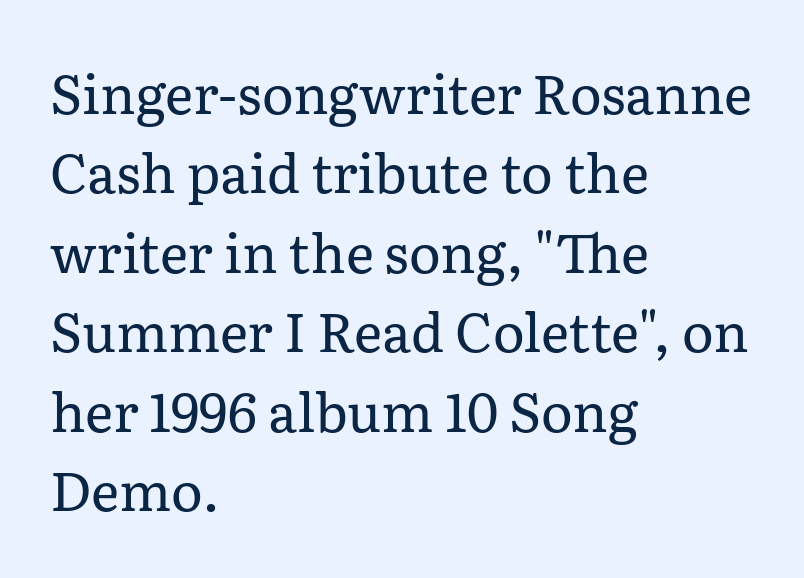
The letters carry serifs — small finishing strokes at the ends of their stems. Does the copy run flush right? No — it runs flush left. Here the designer chose a conventional face with non-uniform glyph widths. Look at the tracking — it's just the regular setting, nothing added. The rows are spaced the way most documents space them. It's the straight-up-and-down kind of type.
